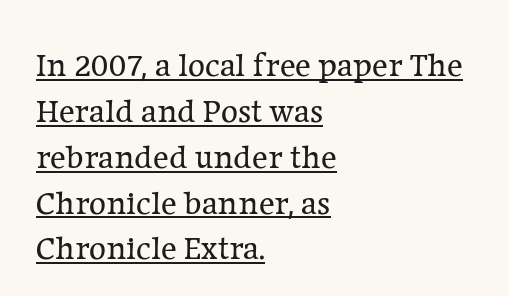
The image shows 33 px regular-weight serif type, upright; set left-aligned, normal line spacing (1.39x), normal letter spacing, underlined; low stroke contrast and a medium x-height.
